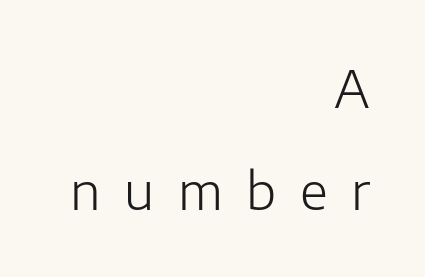
Q: Is the text bold? A: No.
Q: Is the text italic (slanted)? A: No, it is upright.
Q: Is the typeface a serif or a sans-serif typeface? A: Sans-serif.
Q: Is the text underlined? A: No.
Q: How is the paragraph aligned? A: Right-aligned.
Q: Is the spacing between letters normal or unusually wide? A: Unusually wide.
Q: Is the spacing between lines tight, normal or loose? A: Loose.
Q: Width (condensed, normal, or wide)? A: Normal.
Q: Stroke contrast? A: Low.
Q: x-height? A: Medium.
Q: Monospaced? A: No.
